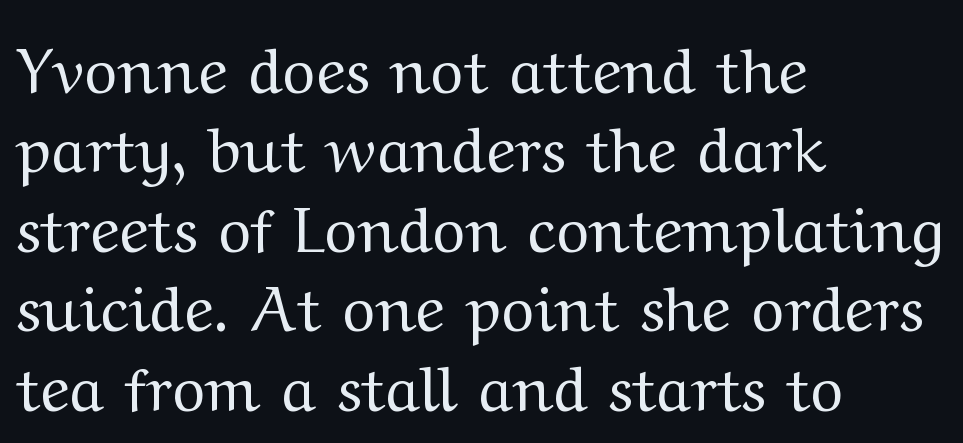
The image shows 63 px regular-weight, wide serif type, upright; set left-aligned, normal line spacing (1.26x), normal letter spacing, not underlined; medium stroke contrast and a medium x-height.
